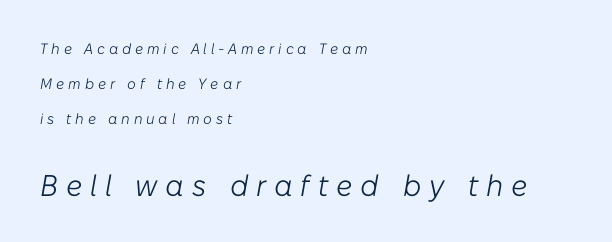
The rendering applies a slant to the glyphs. The font is comparable to plain body text, perhaps lighter. Proportional: the letters do not fall into vertical columns. Underlining? Definitely not there. A student would notice the bottom passage is typeset larger than what precedes it. Leading is clearly above the norm, producing a sparse column.
